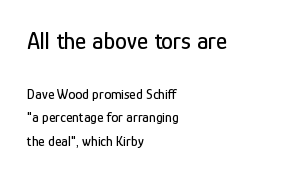
Q: Is the text italic (slanted)? A: No, it is upright.
Q: Is the text underlined? A: No.
Q: How is the paragraph aligned? A: Left-aligned.
Q: Is the spacing between letters normal or unusually wide? A: Normal.
Q: Is the spacing between lines tight, normal or loose? A: Normal.
Q: Which block of text is set in a larger size, the first (top) or the second (bottom)? A: The first (top) one.
